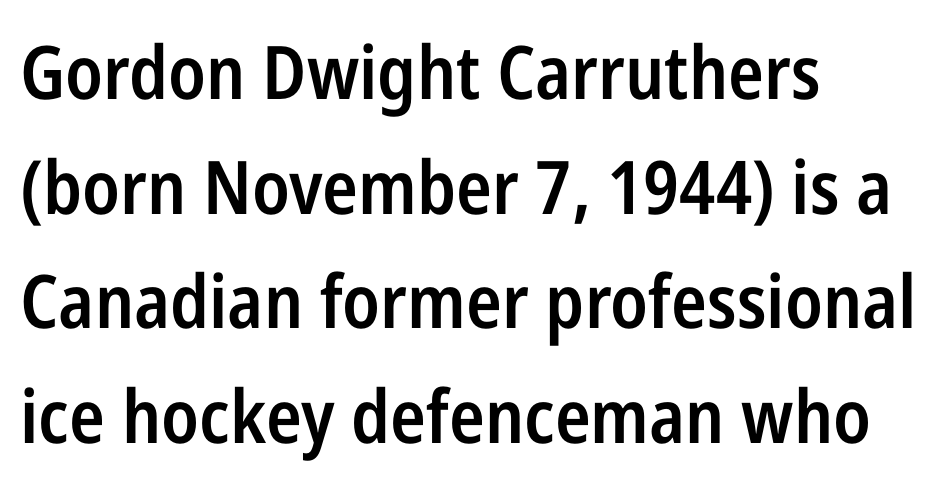
The image shows 74 px semibold, condensed sans-serif type, upright; set left-aligned, normal line spacing (1.55x), normal letter spacing, not underlined; low stroke contrast and a medium x-height.
